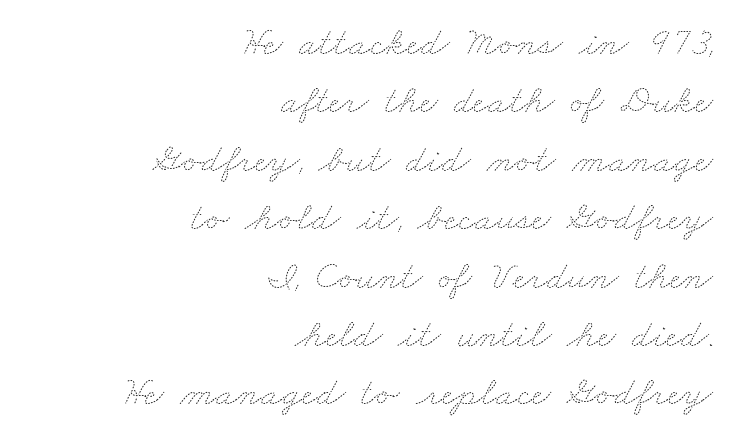
The image shows 40 px thin, wide type; set right-aligned, normal line spacing (1.46x), normal letter spacing, not underlined; medium stroke contrast and a small x-height.
